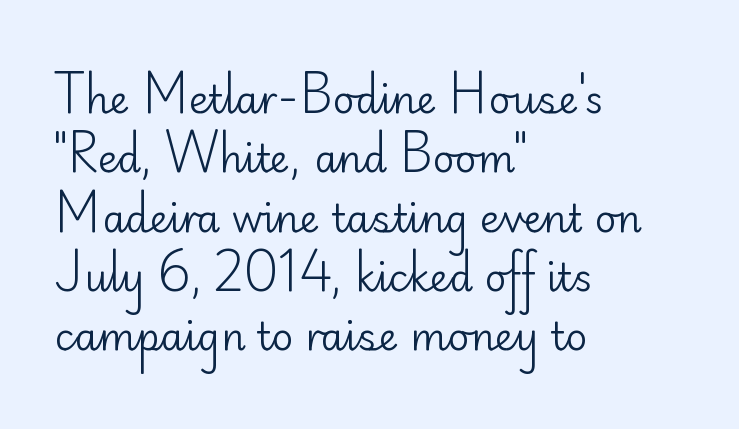
{"serif": "no", "italic": "no", "bold": "no", "weight": "regular", "width": "normal", "stroke_contrast": "low", "x_height": "small", "monospaced": "no", "underline": "no", "align": "left", "line_spacing": "normal", "line_spacing_ratio": 1.56, "letter_spacing": "normal", "letter_spacing_em": 0.0, "glyph_px": 38}
